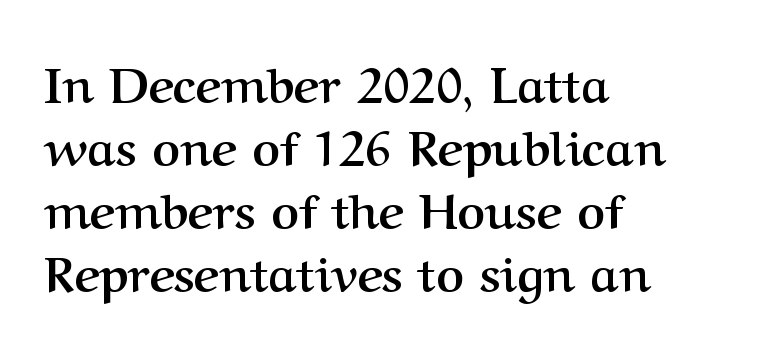
{"serif": "yes", "italic": "no", "bold": "yes", "weight": "semibold", "width": "normal", "stroke_contrast": "medium", "x_height": "medium", "monospaced": "no", "underline": "no", "align": "left", "line_spacing": "normal", "line_spacing_ratio": 1.31, "letter_spacing": "normal", "letter_spacing_em": 0.0, "glyph_px": 48}
